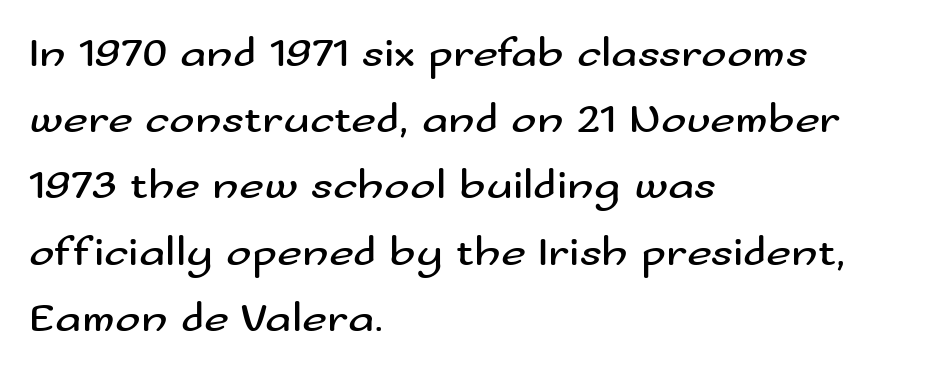
The image shows 43 px regular-weight, wide sans-serif type, upright; set left-aligned, normal line spacing (1.54x), normal letter spacing, not underlined; medium stroke contrast and a small x-height.
